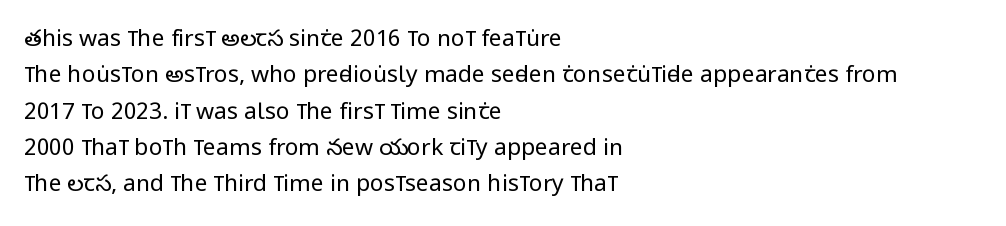
The image shows 23 px text type, upright; set left-aligned, normal line spacing (1.58x), normal letter spacing, not underlined.
